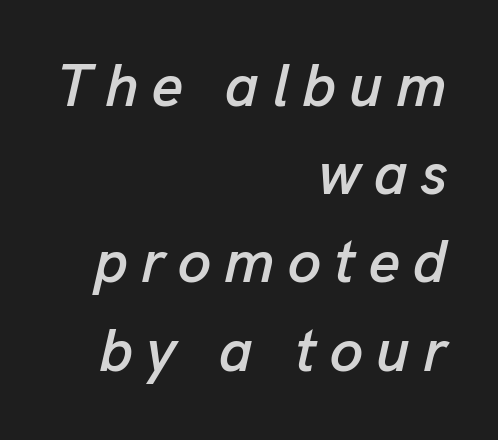
The image shows 60 px text type, italic (leaning right); set right-aligned, normal line spacing (1.47x), unusually wide letter spacing (+0.22 em), not underlined; low stroke contrast and a medium x-height.
